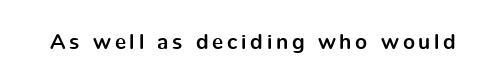
Pretty heavy lettering here — definitely bold. The passage shown is not underscored anywhere. Do the letters lean? They stand straight.
